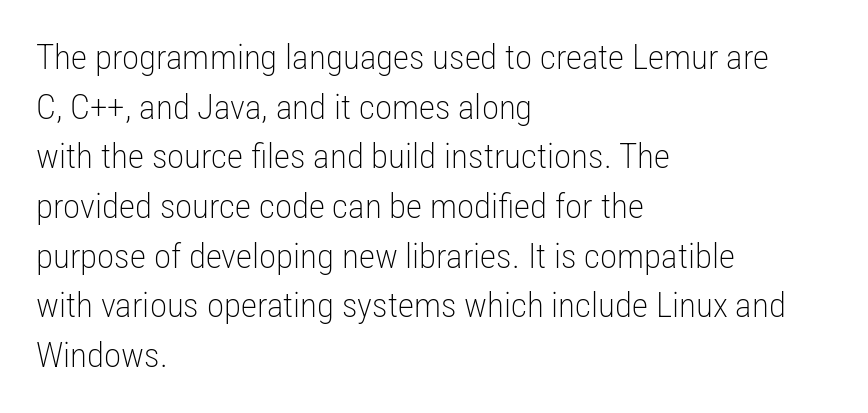
Q: Is the text bold? A: No.
Q: Is the text italic (slanted)? A: No, it is upright.
Q: Is the typeface a serif or a sans-serif typeface? A: Sans-serif.
Q: Is the text underlined? A: No.
Q: How is the paragraph aligned? A: Left-aligned.
Q: Is the spacing between letters normal or unusually wide? A: Normal.
Q: Is the spacing between lines tight, normal or loose? A: Normal.
Q: Width (condensed, normal, or wide)? A: Condensed.
Q: Stroke contrast? A: Low.
Q: x-height? A: Medium.
Q: Monospaced? A: No.
